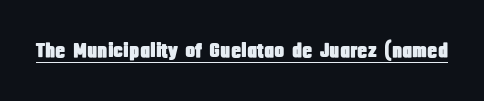
Students, note that the glyphs here touch the page at normal intervals. Does a line run under the words? Yes, clearly. Designer's note — italics off, roman on.
